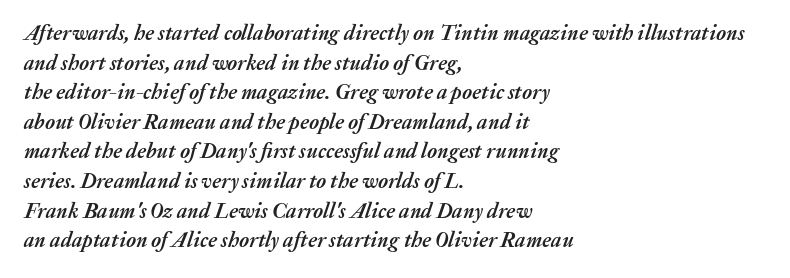
Regular leading. Caption: bold face, heavy strokes. This sample is left-justified, so line endings fall wherever the words run out. Characters are canted at an angle relative to the baseline's perpendicular. Just letters on the line, the space beneath them empty. Default kerning and tracking; the words read as compact shapes.
